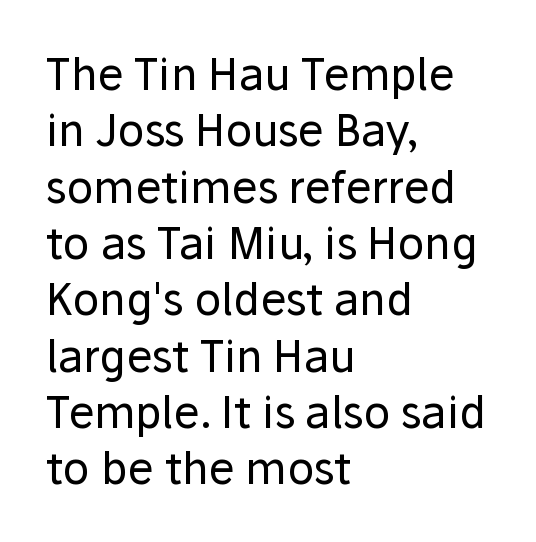
The image shows 44 px regular-weight sans-serif type, upright; set left-aligned, normal line spacing (1.28x), normal letter spacing, not underlined; low stroke contrast and a medium x-height.
